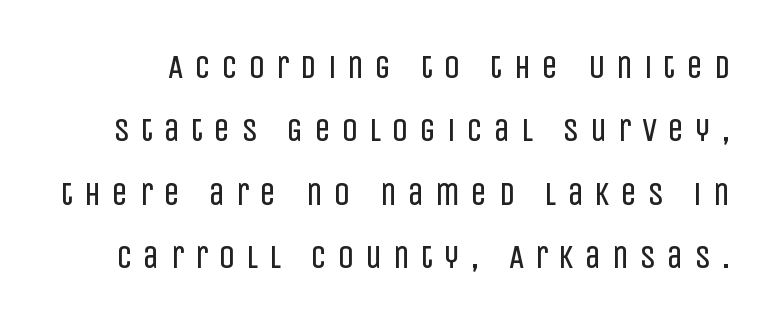
{"serif": "no", "italic": "no", "bold": "no", "weight": "regular", "width": "condensed", "stroke_contrast": "low", "x_height": "large", "monospaced": "no", "underline": "no", "line_spacing": "loose", "line_spacing_ratio": 1.98, "letter_spacing": "wide", "letter_spacing_em": 0.35, "glyph_px": 32}
